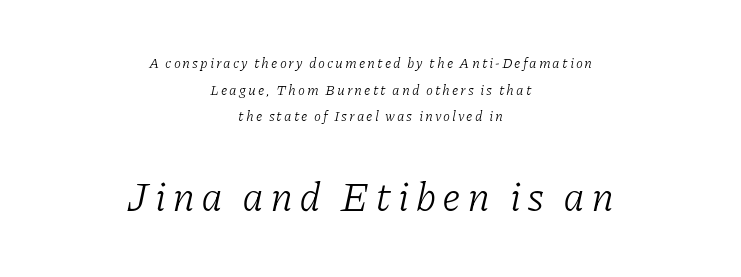
{"serif": "yes", "italic": "yes", "lean": "right", "slant_degrees": 11, "bold": "no", "weight": "light", "width": "normal", "stroke_contrast": "low", "x_height": "medium", "monospaced": "no", "underline": "no", "align": "center", "line_spacing": "loose", "line_spacing_ratio": 1.91, "larger_block": "second", "size_ratio": 2.93, "glyph_px": 41}
